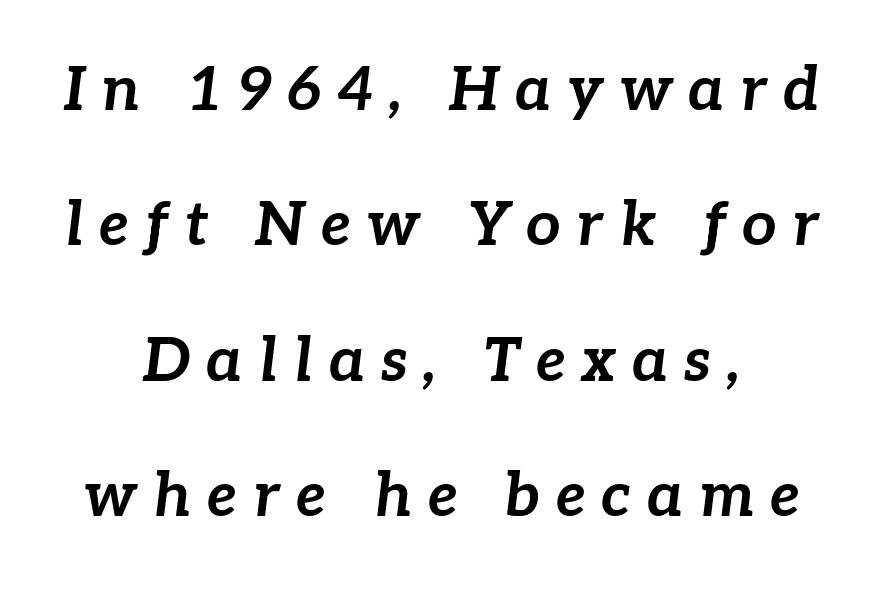
There's an unmistakable incline to the writing here. The baseline area is clear. Compared with typical body copy, the letter spacing here is much looser. Regarding leading, the lines here are spaced well apart. The typesetter chose a symmetrical, centered arrangement here.
